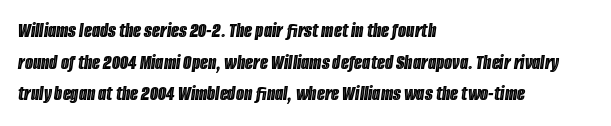
{"italic": "yes", "lean": "right", "slant_degrees": 8, "underline": "no", "align": "left", "line_spacing": "normal", "line_spacing_ratio": 1.51, "letter_spacing": "normal", "letter_spacing_em": 0.0, "glyph_px": 21}
